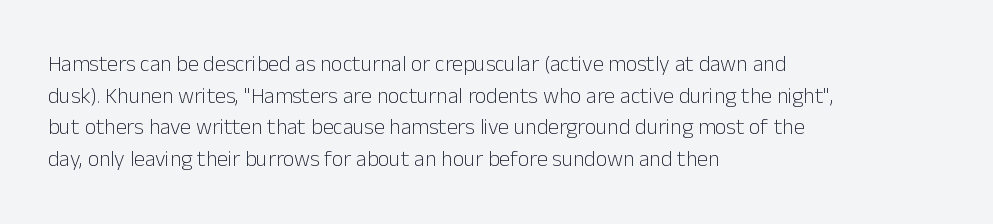
The image shows 22 px text type, upright; set left-aligned, normal line spacing (1.44x), normal letter spacing, not underlined.
